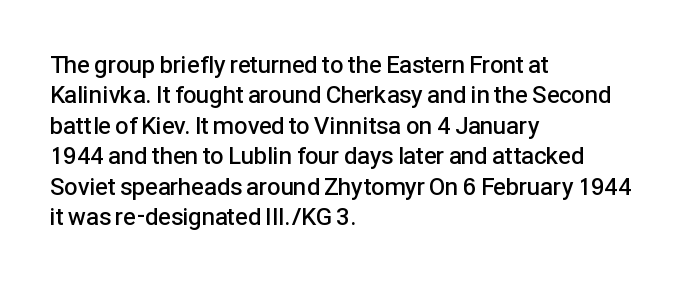
The paragraph shown leans on its left margin. A bit beefed up — I'd call it semibold rather than bold. The area under the type is left untouched. The horizontal fit of the characters is conventional and even. Students, observe: this is what conventionally led text looks like.
